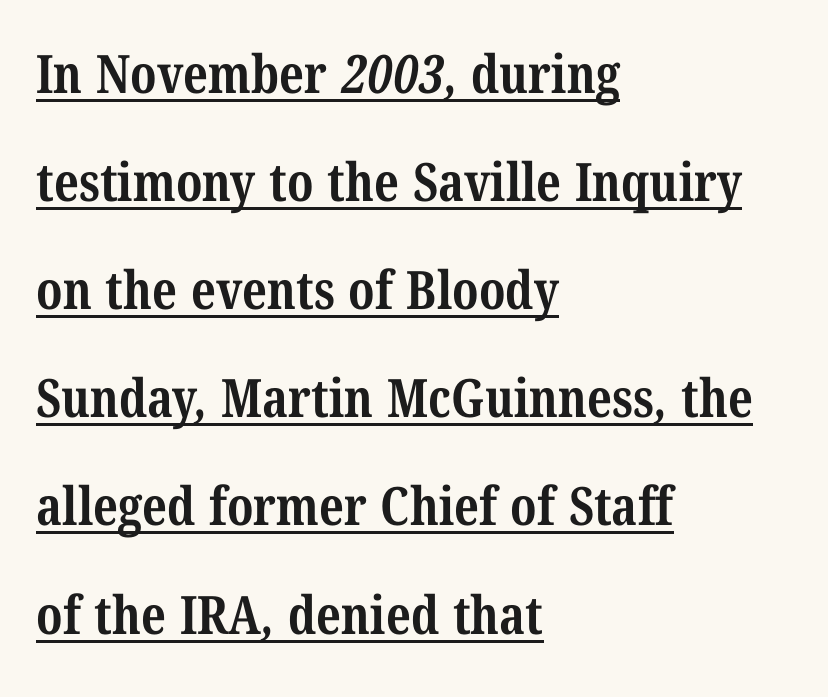
{"serif": "yes", "bold": "yes", "weight": "bold", "width": "condensed", "stroke_contrast": "medium", "x_height": "medium", "monospaced": "no", "underline": "yes", "align": "left", "line_spacing": "loose", "line_spacing_ratio": 2.04, "letter_spacing": "normal", "letter_spacing_em": 0.0, "glyph_px": 53}
